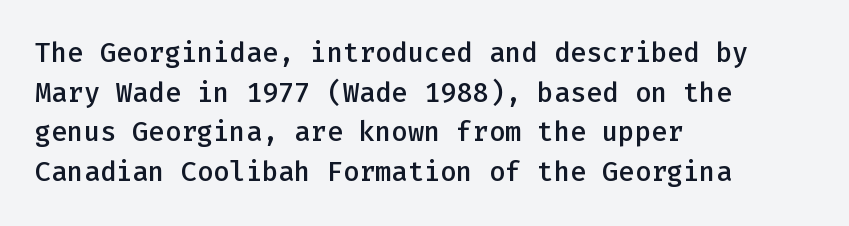
{"italic": "no", "bold": "semi", "underline": "no", "align": "left", "line_spacing": "normal", "line_spacing_ratio": 1.47, "letter_spacing": "normal", "letter_spacing_em": 0.0, "glyph_px": 27}
